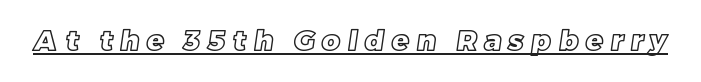
The image shows 28 px text type; set unusually wide letter spacing (+0.27 em), underlined; a large x-height.
